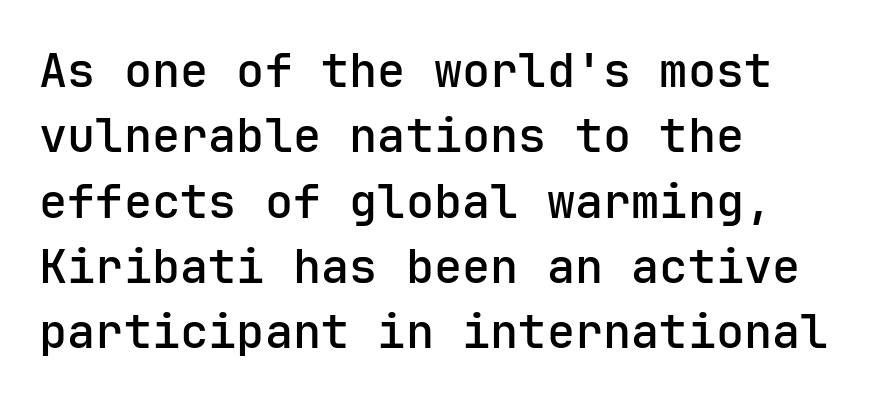
{"serif": "no", "italic": "no", "width": "normal", "stroke_contrast": "low", "x_height": "medium", "monospaced": "yes", "underline": "no", "align": "left", "line_spacing": "normal", "line_spacing_ratio": 1.39, "letter_spacing": "normal", "letter_spacing_em": 0.0, "glyph_px": 47}
